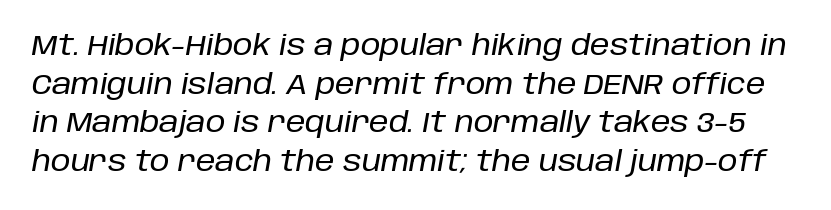
These lines keep a tight, regular rhythm from letter to letter. Does the leading feel generous? No, just average. Underline: absent. The letters are slanted; this is an italic face. Varying glyph widths throughout — classic text-font behaviour.
